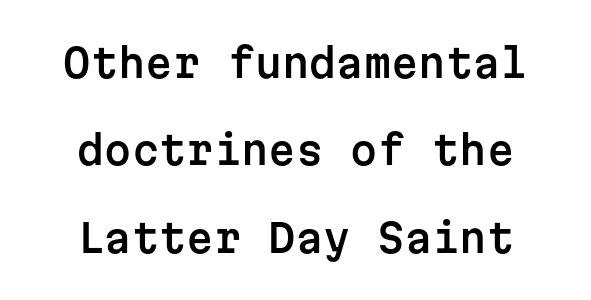
Q: Is the text italic (slanted)? A: No, it is upright.
Q: Is the typeface a serif or a sans-serif typeface? A: Sans-serif.
Q: Is the text underlined? A: No.
Q: Is the spacing between letters normal or unusually wide? A: Normal.
Q: Is the spacing between lines tight, normal or loose? A: Loose.
Q: Width (condensed, normal, or wide)? A: Normal.
Q: Stroke contrast? A: Low.
Q: x-height? A: Medium.
Q: Monospaced? A: Yes.
